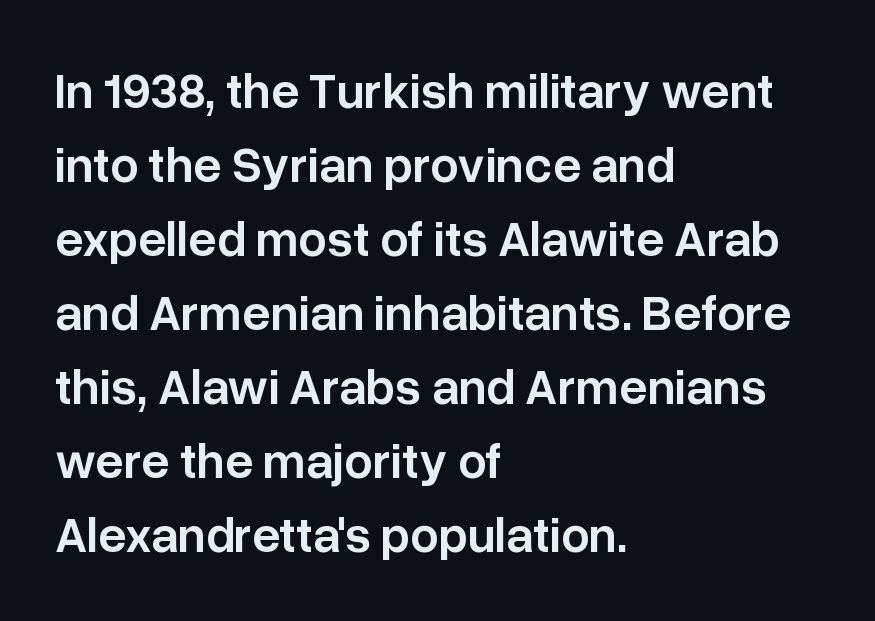
Are there feet on the stems? There aren't — it's a sans. Typographic density is moderately raised because the face is semibold. Is this a fixed-width face? No — the glyphs have proportional, varying widths. The passage is arranged the way most books set body copy — flush left. The gaps between neighbouring characters are ordinary and unremarkable. Do the letters lean? They stand straight.
